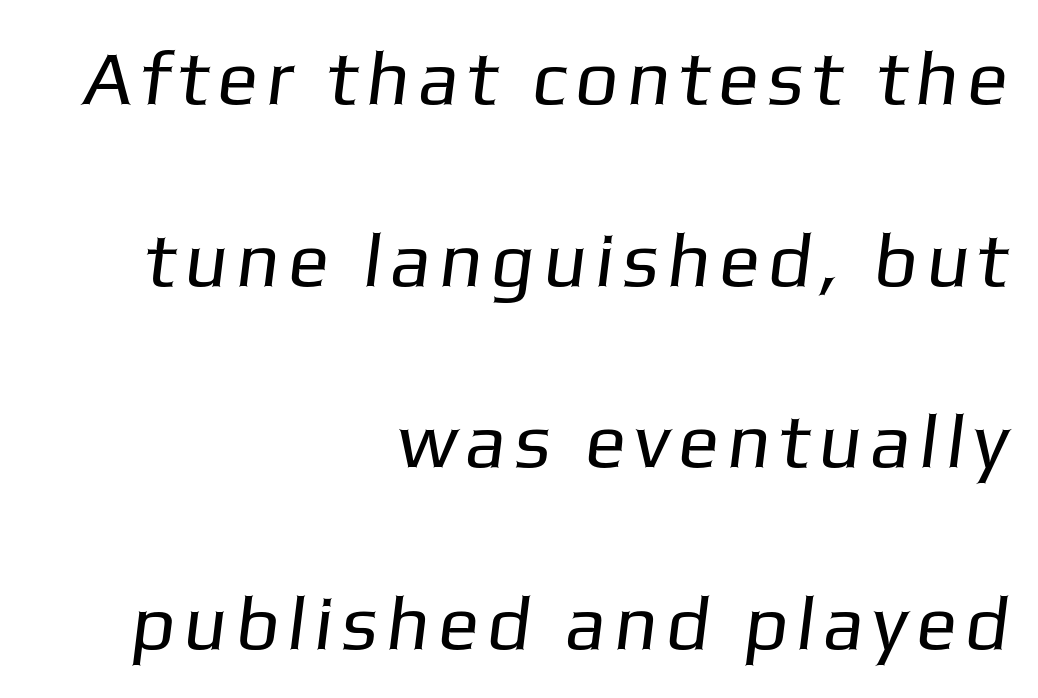
Q: Is the text bold? A: No.
Q: Is the typeface a serif or a sans-serif typeface? A: Sans-serif.
Q: Is the text underlined? A: No.
Q: How is the paragraph aligned? A: Right-aligned.
Q: Is the spacing between lines tight, normal or loose? A: Loose.
Q: Width (condensed, normal, or wide)? A: Normal.
Q: Stroke contrast? A: Low.
Q: x-height? A: Medium.
Q: Monospaced? A: No.
